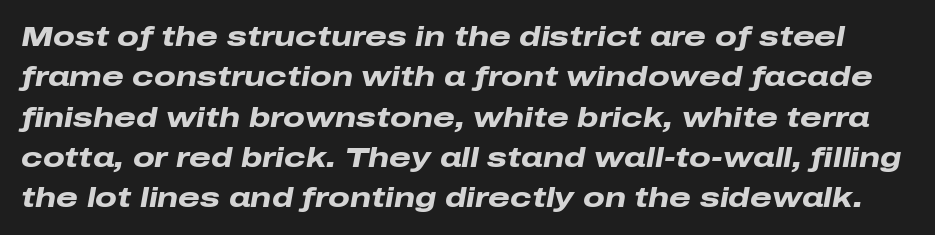
The image shows 28 px heavy, wide type, italic (leaning right); set normal line spacing (1.44x), normal letter spacing, not underlined; low stroke contrast and a medium x-height.
